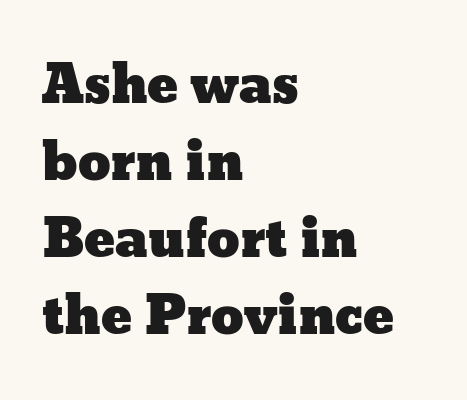
{"italic": "no", "width": "wide", "stroke_contrast": "low", "x_height": "medium", "monospaced": "no", "underline": "no", "align": "left", "line_spacing": "normal", "line_spacing_ratio": 1.48, "letter_spacing": "normal", "letter_spacing_em": 0.0, "glyph_px": 52}
